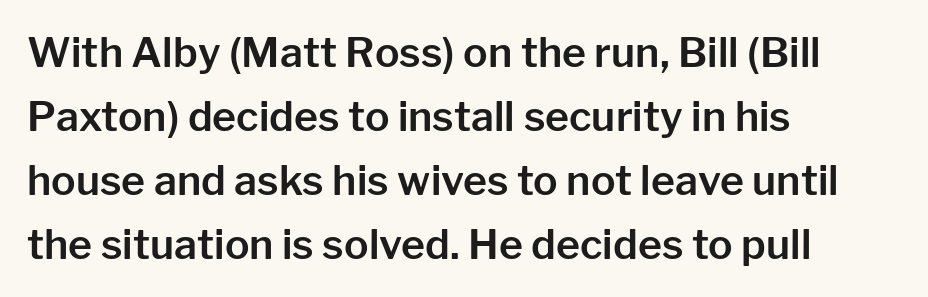
{"serif": "no", "italic": "no", "width": "normal", "stroke_contrast": "low", "x_height": "medium", "monospaced": "no", "underline": "no", "align": "left", "line_spacing": "normal", "line_spacing_ratio": 1.56, "letter_spacing": "normal", "letter_spacing_em": 0.0, "glyph_px": 41}
